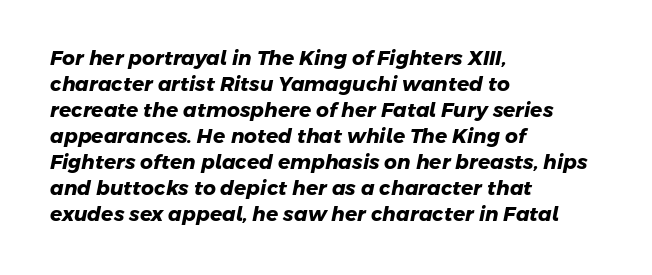
The image shows 20 px bold type; set left-aligned, normal line spacing (1.3x), normal letter spacing, not underlined.
